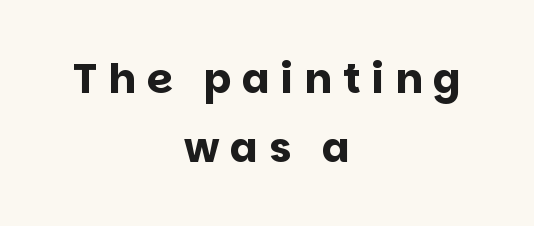
{"serif": "no", "italic": "no", "bold": "yes", "weight": "bold", "width": "normal", "stroke_contrast": "low", "x_height": "large", "monospaced": "no", "underline": "no", "align": "center", "line_spacing": "normal", "line_spacing_ratio": 1.68, "letter_spacing": "wide", "letter_spacing_em": 0.27, "glyph_px": 41}
